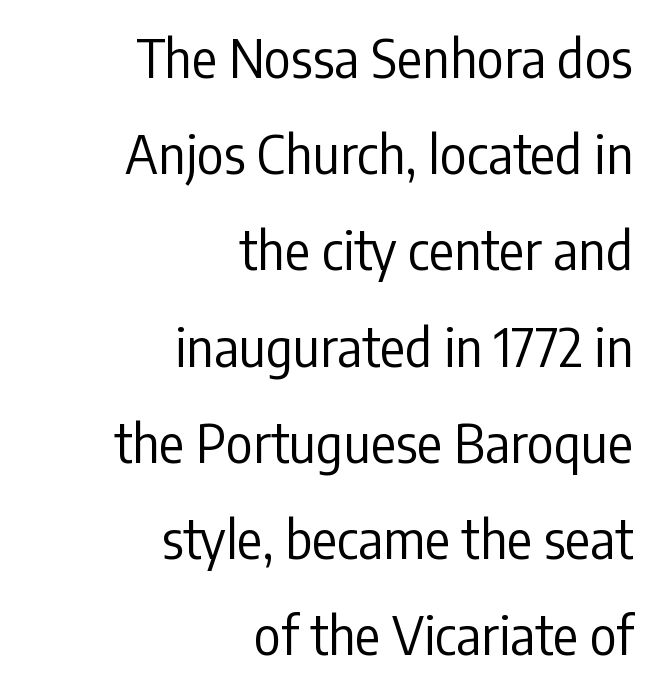
{"serif": "no", "italic": "no", "bold": "no", "weight": "regular", "width": "condensed", "stroke_contrast": "low", "x_height": "medium", "monospaced": "no", "underline": "no", "align": "right", "line_spacing_ratio": 1.85, "letter_spacing": "normal", "letter_spacing_em": 0.0, "glyph_px": 52}
